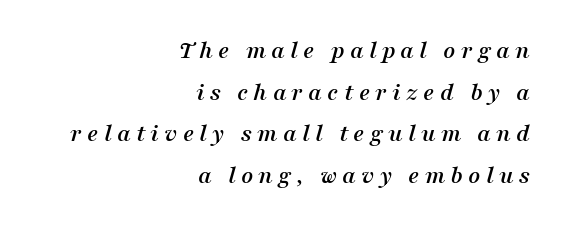
{"italic": "yes", "lean": "right", "slant_degrees": 16, "underline": "no", "align": "right", "line_spacing": "normal", "line_spacing_ratio": 1.6, "letter_spacing": "wide", "letter_spacing_em": 0.2, "glyph_px": 26}
